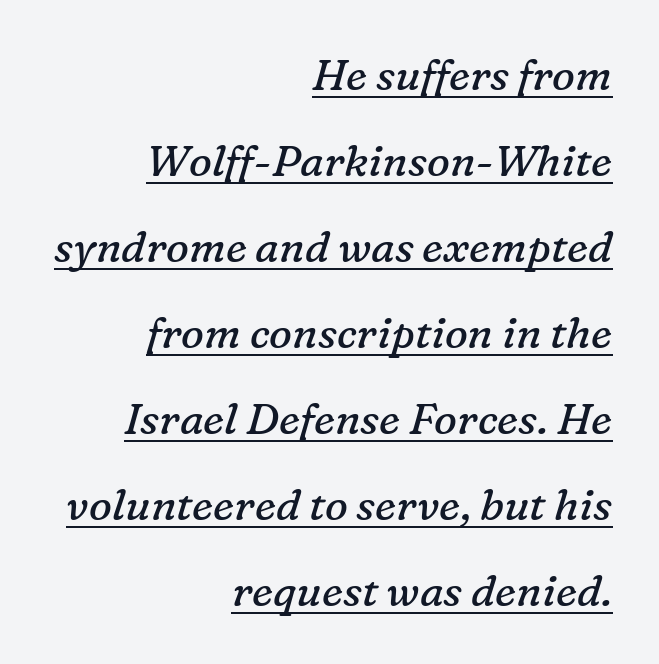
The image shows 43 px regular-weight serif type, italic (leaning right); set right-aligned, loose line spacing (2.0x), normal letter spacing, underlined; low stroke contrast and a medium x-height.
